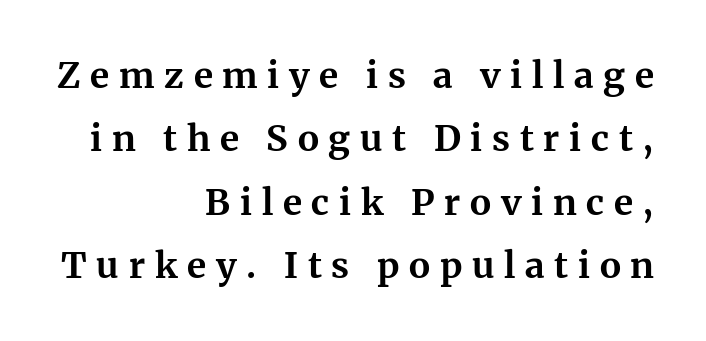
The image shows 36 px bold serif type, upright; set right-aligned, line spacing 1.76x, unusually wide letter spacing (+0.27 em), not underlined; medium stroke contrast and a medium x-height.
